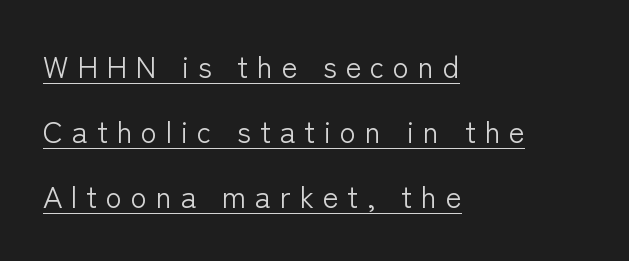
The image shows 30 px light sans-serif type, upright; set left-aligned, loose line spacing (2.17x), unusually wide letter spacing (+0.29 em), underlined; low stroke contrast and a medium x-height.
